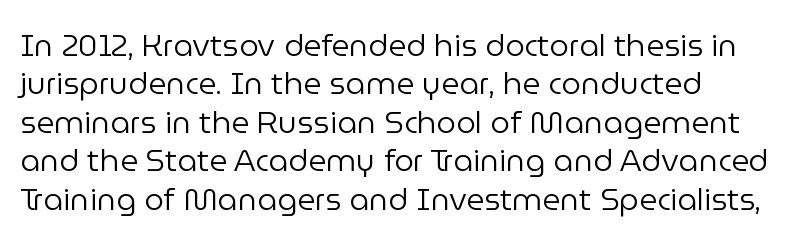
{"serif": "no", "italic": "no", "bold": "no", "weight": "regular", "width": "normal", "stroke_contrast": "low", "x_height": "medium", "monospaced": "no", "underline": "no", "align": "left", "line_spacing_ratio": 1.24, "letter_spacing": "normal", "letter_spacing_em": 0.0, "glyph_px": 31}
